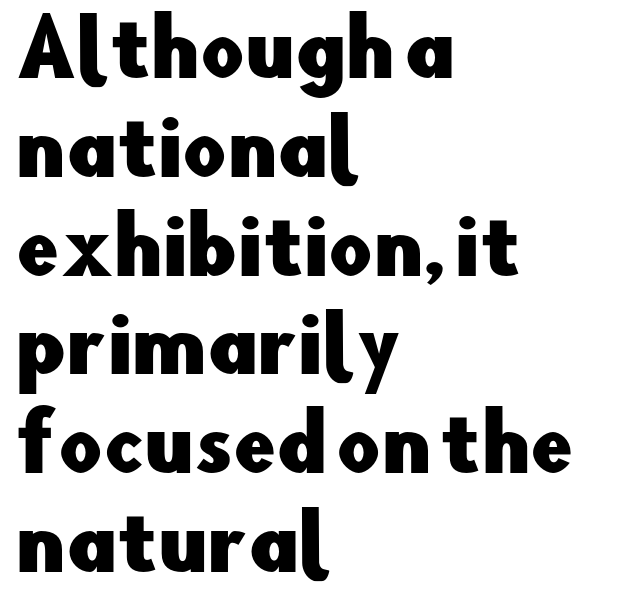
Q: Is the text italic (slanted)? A: No, it is upright.
Q: Is the typeface a serif or a sans-serif typeface? A: Sans-serif.
Q: Is the text underlined? A: No.
Q: How is the paragraph aligned? A: Left-aligned.
Q: Is the spacing between letters normal or unusually wide? A: Normal.
Q: Is the spacing between lines tight, normal or loose? A: Normal.
Q: Width (condensed, normal, or wide)? A: Normal.
Q: Stroke contrast? A: Low.
Q: x-height? A: Small.
Q: Monospaced? A: No.
